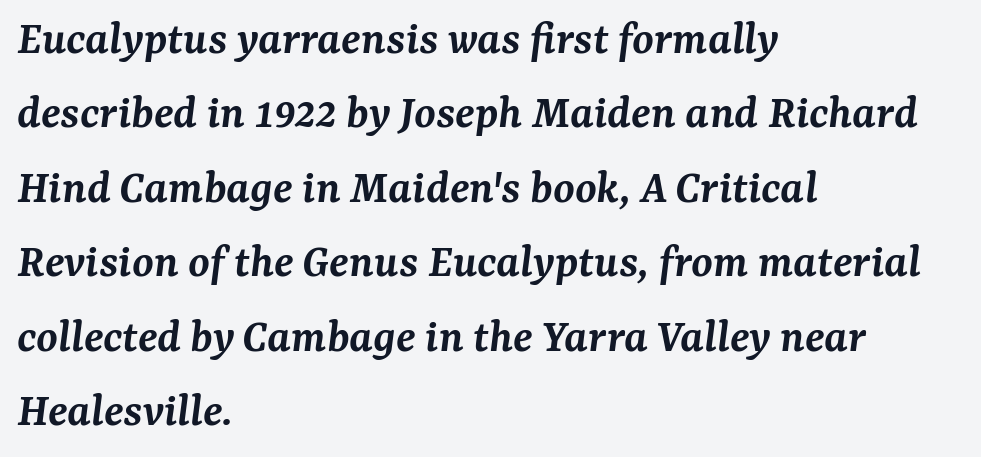
Students, note that the glyphs here touch the page at normal intervals. Note: serifs present on the glyphs. Successive baselines arrive at the customary interval. Varying glyph widths throughout — classic text-font behaviour. The paragraph shown leans on its left margin.
